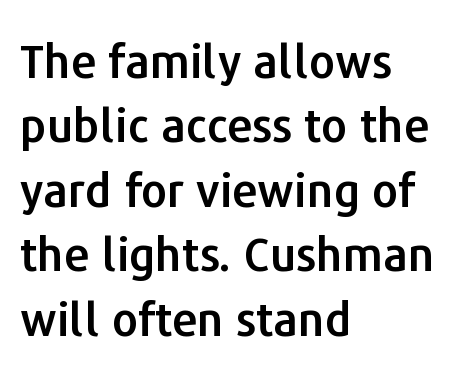
In terms of leading, this rendering sits right in the middle. These lines are rendered in a variable-pitch font. Where is the straight margin? On the left. The typography opts for an upright posture over an oblique one. Short note: letters normally spaced. Quick note: underline off.
